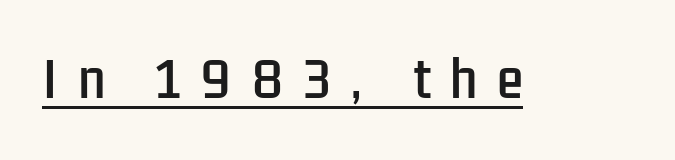
The letters advance in unequal steps, a hallmark of proportional type. This sample uses expanded letter spacing, leaving extra air between glyphs. Are there feet on the stems? There aren't — it's a sans. Like a heading marked for emphasis, these lines bear an underscore.
